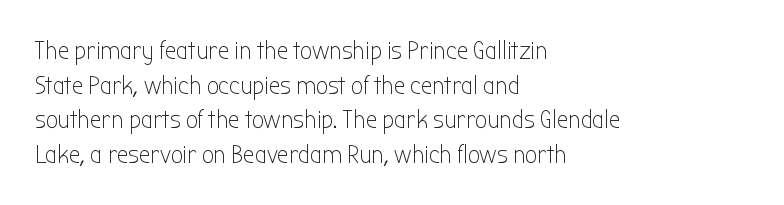
No chunkiness to these letters — they're not bold. A classic flush-left, rag-right setting is used for this passage. One glance says typical: line gaps are just what's usual. The letters sit at their default tracking, neither squeezed nor spread.
